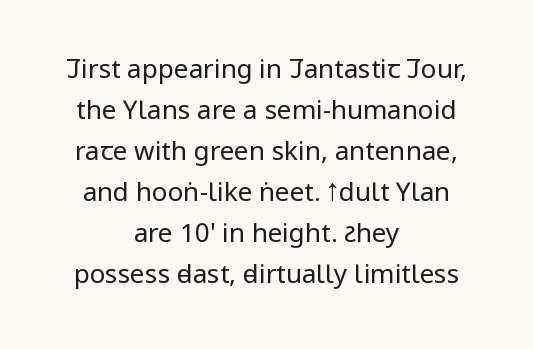
No italicization has been applied; the sample stays upright. Horizontally, the lines are justified to the midpoint only. The cut favours lightness, reaching ordinary text weight at its darkest. Unmarked baselines from the first word to the last.
